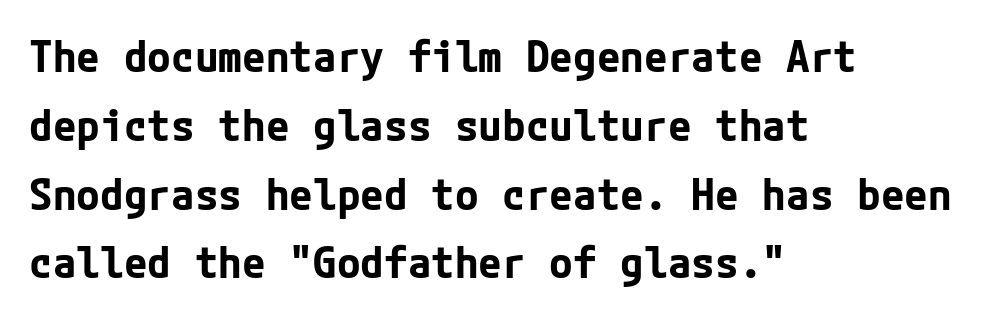
{"serif": "no", "italic": "no", "bold": "yes", "weight": "bold", "width": "normal", "stroke_contrast": "low", "x_height": "medium", "underline": "no", "align": "left", "line_spacing": "normal", "line_spacing_ratio": 1.6, "letter_spacing": "normal", "letter_spacing_em": 0.0, "glyph_px": 43}
